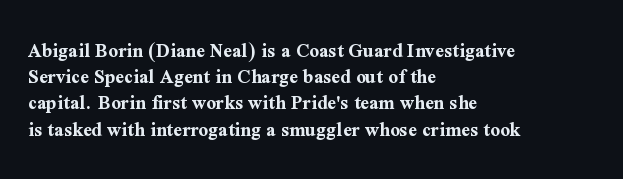
The image shows 21 px bold type, upright; set left-aligned, normal line spacing (1.25x), normal letter spacing, not underlined.
